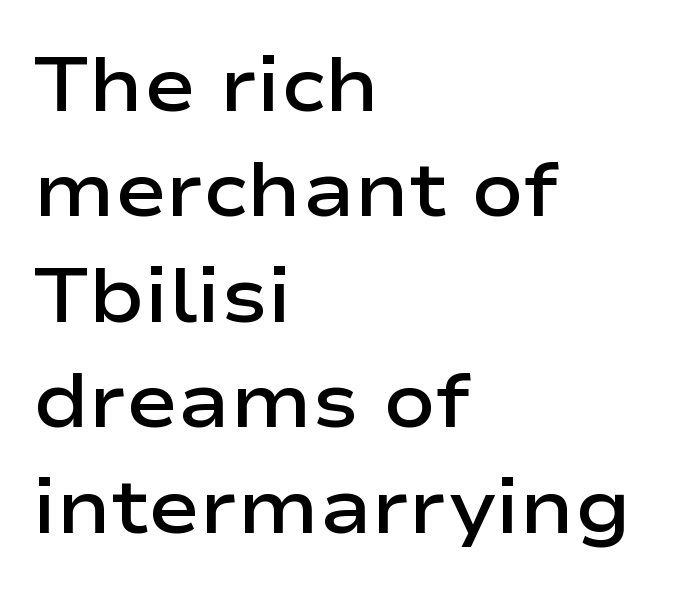
A typesetter would call this leading conventional body-copy spacing. The baseline area is clear. Spacing verdict: proportional, widths tailored to each character. The type is set solid horizontally, with unmodified tracking.
